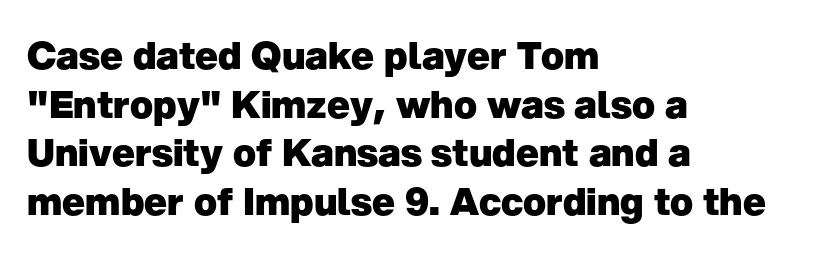
Regarding leading, the lines here are spaced in the standard way. The letters stand straight up with perfectly vertical stems. Glance below the letters and you will spot only blank space. The passage is arranged the way most books set body copy — flush left.
